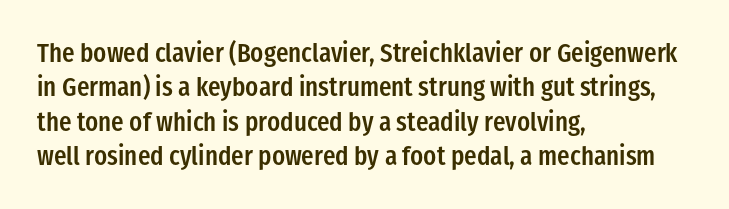
Where is the straight margin? On the left. Short note: letters normally spaced. Lines of text with bare space underneath. On the weight axis this lands at semibold, roughly 600. The passage shown stacks its lines at a standard gap.
